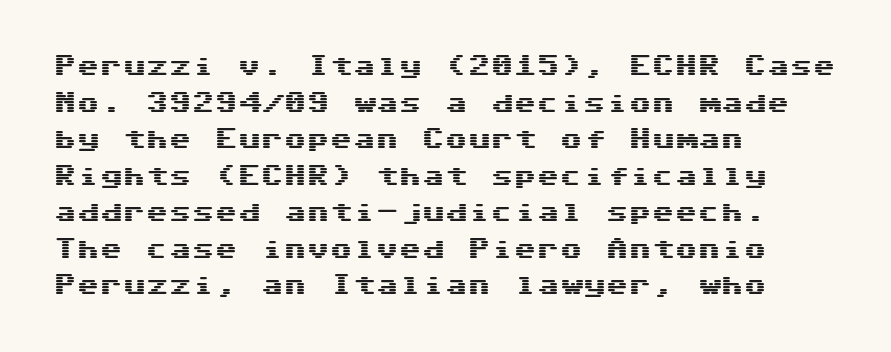
The image shows 23 px text type, upright; set left-aligned, normal line spacing (1.59x), normal letter spacing, not underlined.
